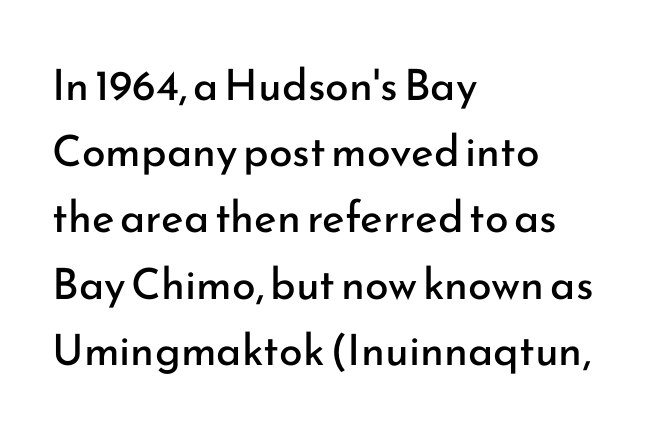
Weight: in the light-to-regular range. The lines in this sample share a left origin and differ only in where they stop. I'd call this a sans setting — the letters go barefoot. The rendering uses natural spacing where letterforms have individual widths.
